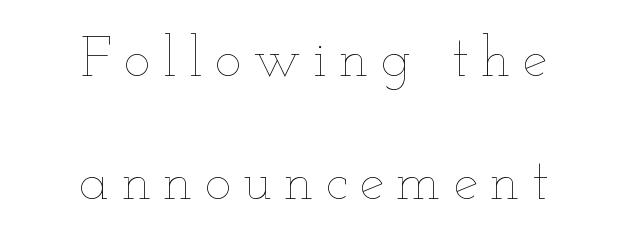
Stroke thickness stays within the range of a standard reading face or lighter. Posture: vertical. This sample has the flowing, uneven cadence of proportional lettering. The zone under the glyphs is completely vacant. Inter-character spacing is expanded well beyond the font's built-in metrics. The designer dialed line spacing up above the default.
